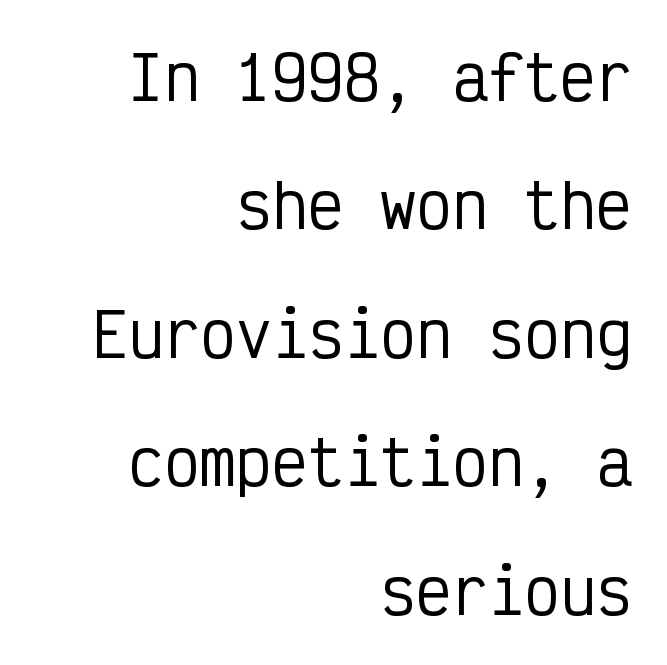
Q: Is the text italic (slanted)? A: No, it is upright.
Q: Is the typeface a serif or a sans-serif typeface? A: Sans-serif.
Q: Is the text underlined? A: No.
Q: How is the paragraph aligned? A: Right-aligned.
Q: Is the spacing between letters normal or unusually wide? A: Normal.
Q: Is the spacing between lines tight, normal or loose? A: Loose.
Q: Width (condensed, normal, or wide)? A: Condensed.
Q: Stroke contrast? A: Low.
Q: x-height? A: Medium.
Q: Monospaced? A: Yes.
